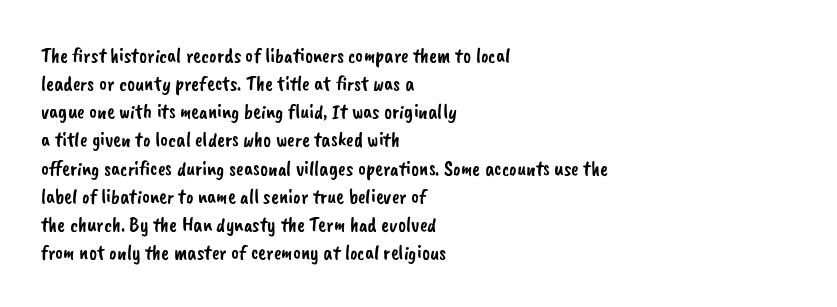
The image shows 21 px text type; set left-aligned, normal line spacing (1.34x), normal letter spacing, not underlined.
